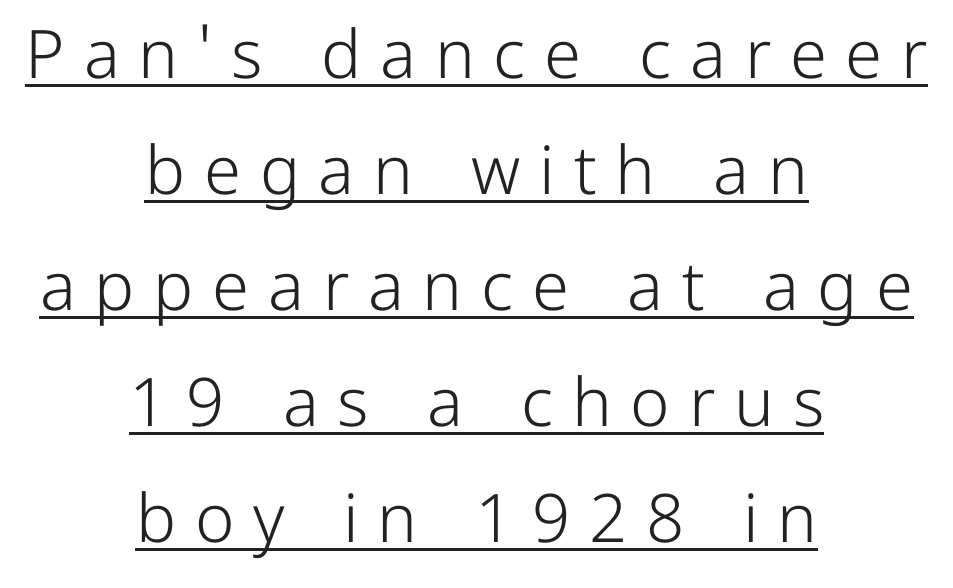
The image shows 67 px light sans-serif type, upright; set centered, line spacing 1.73x, unusually wide letter spacing (+0.28 em), underlined; low stroke contrast and a medium x-height.
